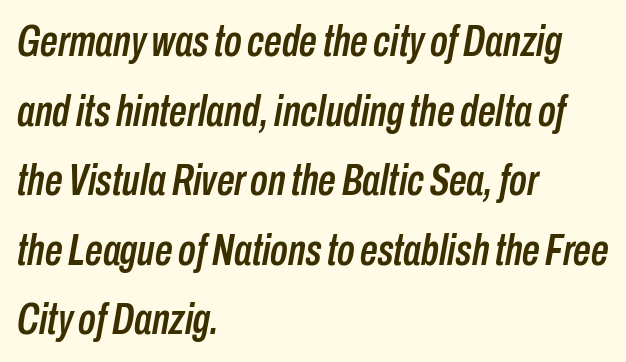
{"italic": "yes", "lean": "right", "slant_degrees": 10, "width": "condensed", "stroke_contrast": "low", "x_height": "medium", "monospaced": "no", "underline": "no", "align": "left", "line_spacing": "normal", "line_spacing_ratio": 1.58, "letter_spacing": "normal", "letter_spacing_em": 0.0, "glyph_px": 44}
